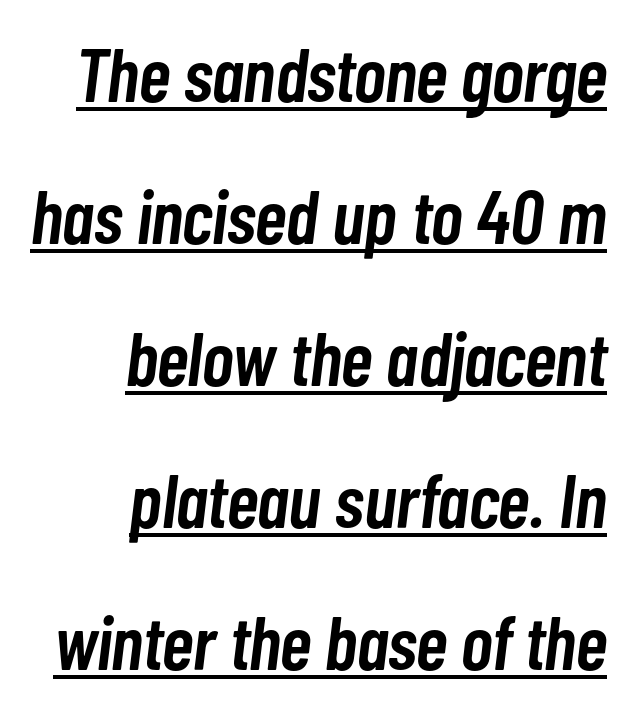
{"italic": "yes", "lean": "right", "slant_degrees": 7, "bold": "semi", "weight": "semibold", "width": "condensed", "stroke_contrast": "low", "x_height": "medium", "monospaced": "no", "underline": "yes", "align": "right", "line_spacing_ratio": 1.87, "letter_spacing": "normal", "letter_spacing_em": 0.0, "glyph_px": 76}
